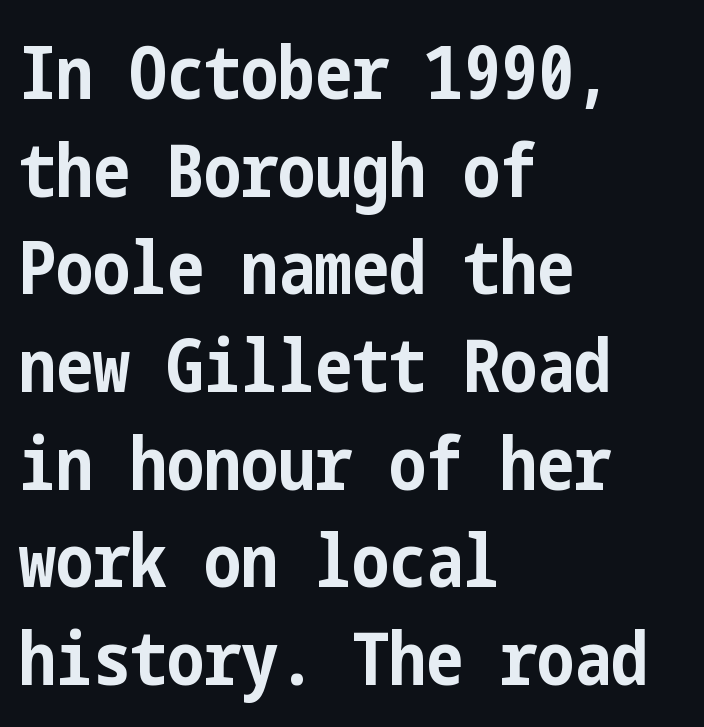
The image shows 74 px bold, condensed sans-serif type, upright; set left-aligned, normal line spacing (1.32x), normal letter spacing, not underlined; low stroke contrast and a medium x-height.
